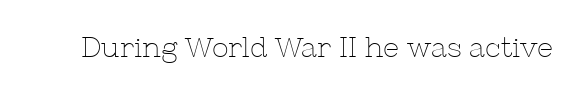
Q: Is the text bold? A: No.
Q: Is the text italic (slanted)? A: No, it is upright.
Q: Is the typeface a serif or a sans-serif typeface? A: Serif.
Q: Is the text underlined? A: No.
Q: Is the spacing between letters normal or unusually wide? A: Normal.
Q: Width (condensed, normal, or wide)? A: Normal.
Q: Stroke contrast? A: Low.
Q: x-height? A: Medium.
Q: Monospaced? A: No.
